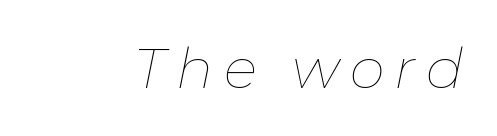
{"italic": "yes", "lean": "right", "slant_degrees": 11, "bold": "no", "weight": "thin", "width": "normal", "stroke_contrast": "low", "x_height": "medium", "monospaced": "no", "underline": "no", "glyph_px": 56}
